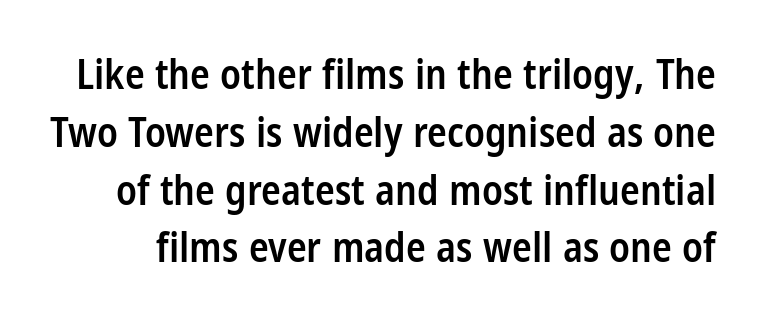
Summary of vertical rhythm: regular, with standard interline spacing. Default kerning and tracking; the words read as compact shapes. The words here are not underlined. This is the in-between weight designers call semibold or demi. Here the designer chose a conventional face with non-uniform glyph widths.
